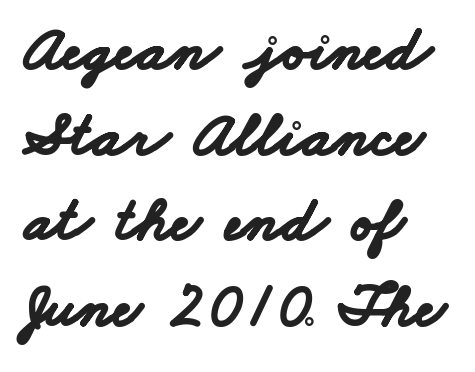
{"serif": "no", "bold": "yes", "weight": "bold", "width": "wide", "stroke_contrast": "low", "x_height": "small", "monospaced": "no", "underline": "no", "align": "left", "line_spacing": "normal", "line_spacing_ratio": 1.36, "letter_spacing": "normal", "letter_spacing_em": 0.0, "glyph_px": 63}
